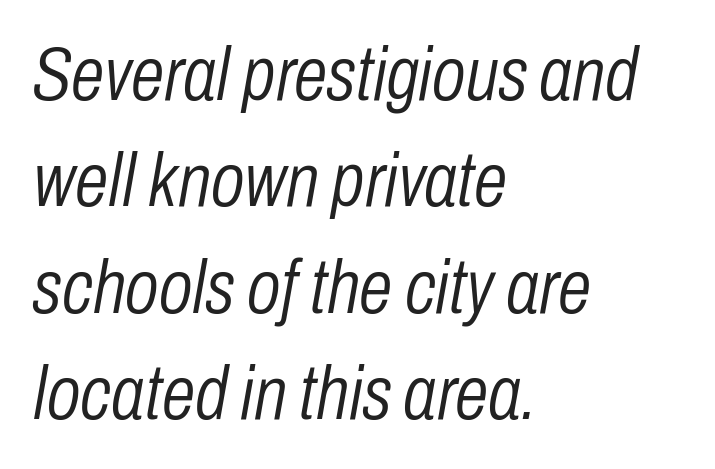
A typesetter would call this proportional, since set widths differ per character. The vertical gap from one line to the next is medium. Descenders are the only things crossing below the line. No extra tracking has been applied to these lines. Does the lettering tilt? It does — this is italic. Visually the block forms a straight wall on the left and a jagged coastline on the right.
